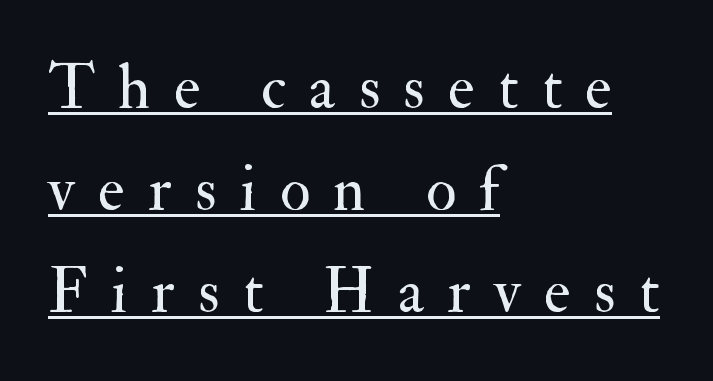
The image shows 63 px regular-weight serif type, upright; set left-aligned, normal line spacing (1.62x), unusually wide letter spacing (+0.37 em), underlined; medium stroke contrast and a small x-height.
